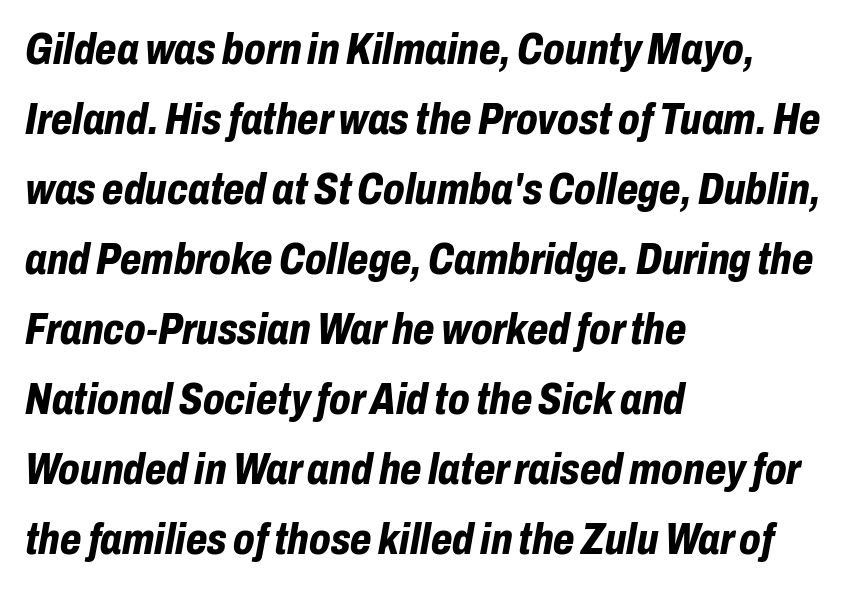
In terms of weight, the rendering is a true, heavy bold. Descender tails drop into unmarked territory. The face used here is proportionally spaced, like ordinary book or web type. The paragraph shown leans on its left margin. Does extra space separate the letters? No, they use regular spacing.
